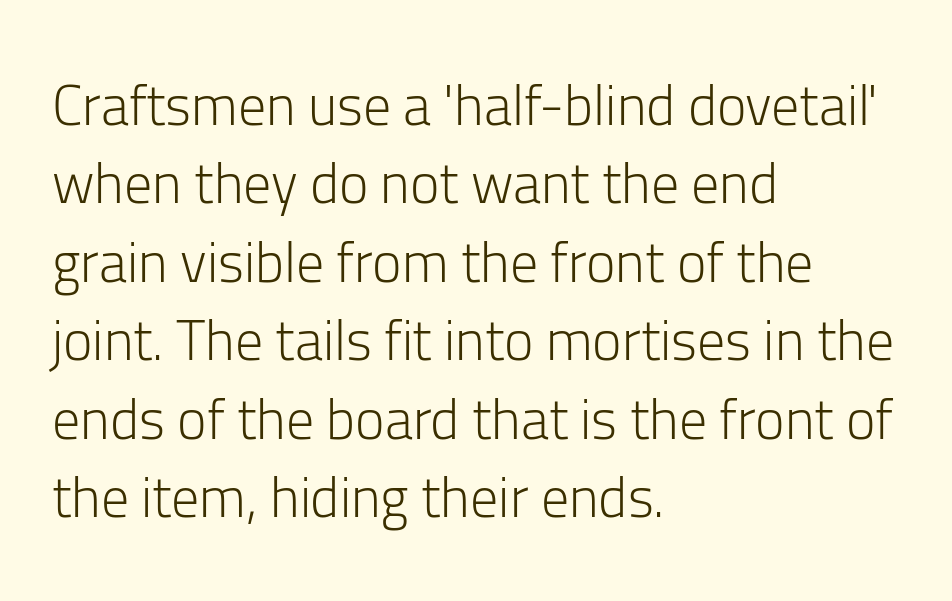
The image shows 56 px light sans-serif type, upright; set left-aligned, normal line spacing (1.4x), normal letter spacing, not underlined; low stroke contrast and a medium x-height.
